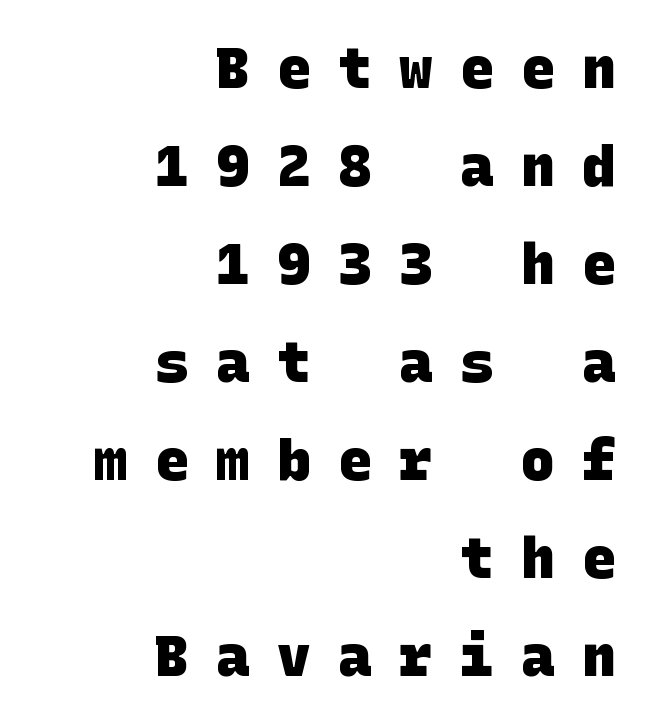
Q: Is the text bold? A: Yes.
Q: Is the typeface a serif or a sans-serif typeface? A: Sans-serif.
Q: Is the text underlined? A: No.
Q: How is the paragraph aligned? A: Right-aligned.
Q: Is the spacing between letters normal or unusually wide? A: Unusually wide.
Q: Width (condensed, normal, or wide)? A: Normal.
Q: Stroke contrast? A: Low.
Q: x-height? A: Large.
